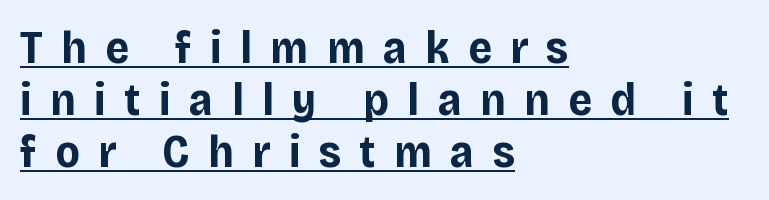
{"serif": "no", "italic": "no", "bold": "yes", "weight": "bold", "width": "normal", "stroke_contrast": "low", "x_height": "large", "monospaced": "no", "underline": "yes", "align": "left", "line_spacing": "tight", "line_spacing_ratio": 1.13, "letter_spacing": "wide", "letter_spacing_em": 0.4, "glyph_px": 46}
